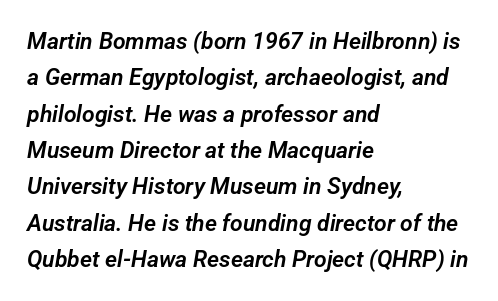
The image shows 23 px text type; set left-aligned, normal line spacing (1.58x), normal letter spacing, not underlined.
